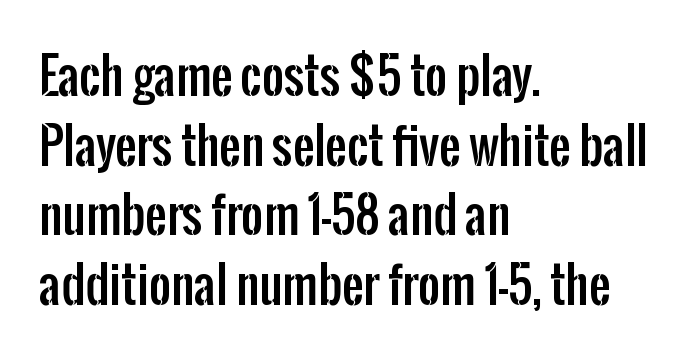
Q: Is the text italic (slanted)? A: No, it is upright.
Q: Is the typeface a serif or a sans-serif typeface? A: Sans-serif.
Q: Is the text underlined? A: No.
Q: How is the paragraph aligned? A: Left-aligned.
Q: Is the spacing between letters normal or unusually wide? A: Normal.
Q: Is the spacing between lines tight, normal or loose? A: Normal.
Q: Width (condensed, normal, or wide)? A: Condensed.
Q: Stroke contrast? A: Low.
Q: x-height? A: Medium.
Q: Monospaced? A: No.
